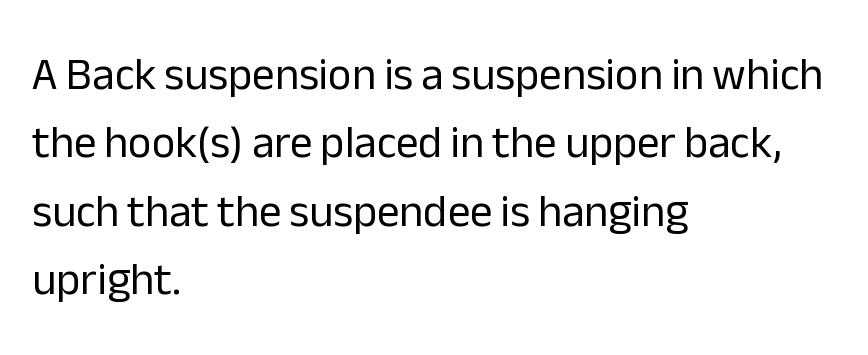
The image shows 45 px regular-weight sans-serif type, upright; set left-aligned, normal line spacing (1.52x), normal letter spacing, not underlined; low stroke contrast and a medium x-height.
